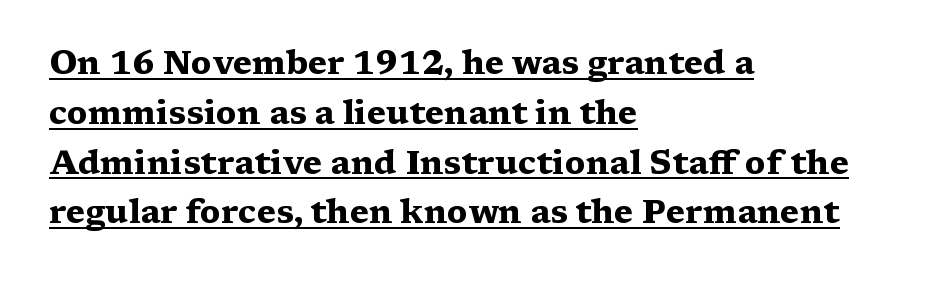
Q: Is the text bold? A: Yes.
Q: Is the text italic (slanted)? A: No, it is upright.
Q: Is the typeface a serif or a sans-serif typeface? A: Serif.
Q: Is the text underlined? A: Yes.
Q: How is the paragraph aligned? A: Left-aligned.
Q: Is the spacing between letters normal or unusually wide? A: Normal.
Q: Is the spacing between lines tight, normal or loose? A: Normal.
Q: Width (condensed, normal, or wide)? A: Wide.
Q: Stroke contrast? A: Medium.
Q: x-height? A: Medium.
Q: Monospaced? A: No.
